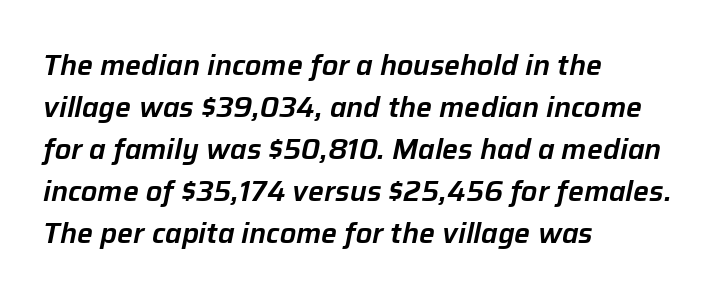
The image shows 28 px text type, italic (leaning right); set left-aligned, normal line spacing (1.5x), normal letter spacing, not underlined; low stroke contrast and a medium x-height.
